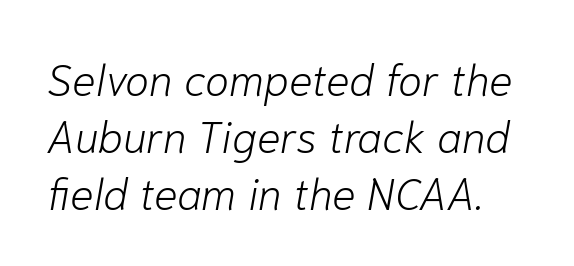
The tracking reads as untouched default to a designer's eye. Each letter keeps its own natural width here, so spacing adapts to shape. Compared with a typical body face, this is equally light or lighter still. Regular leading.
